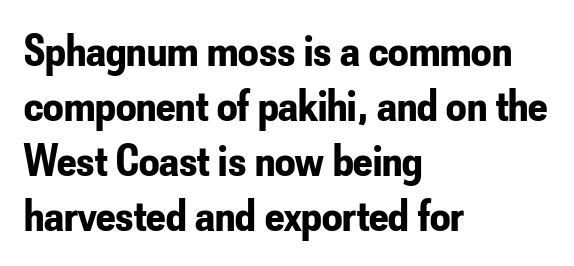
The image shows 45 px bold, condensed sans-serif type, upright; set left-aligned, line spacing 1.22x, normal letter spacing, not underlined; low stroke contrast and a small x-height.
